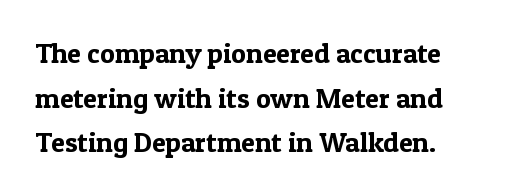
{"serif": "yes", "italic": "no", "width": "normal", "x_height": "medium", "monospaced": "no", "underline": "no", "line_spacing": "normal", "line_spacing_ratio": 1.59, "letter_spacing": "normal", "letter_spacing_em": 0.0, "glyph_px": 28}
